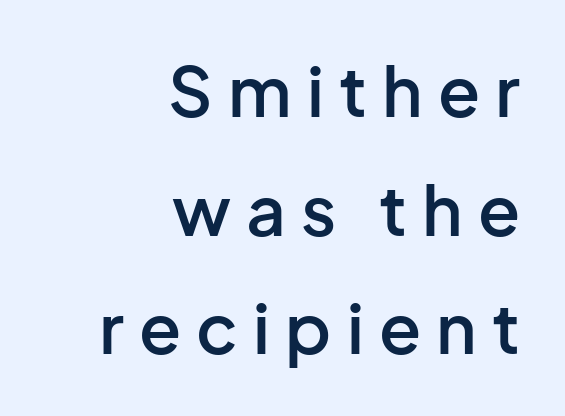
Q: Is the text bold? A: Semi-bold.
Q: Is the text italic (slanted)? A: No, it is upright.
Q: Is the typeface a serif or a sans-serif typeface? A: Sans-serif.
Q: Is the text underlined? A: No.
Q: How is the paragraph aligned? A: Right-aligned.
Q: Is the spacing between letters normal or unusually wide? A: Unusually wide.
Q: Width (condensed, normal, or wide)? A: Normal.
Q: Stroke contrast? A: Low.
Q: x-height? A: Medium.
Q: Monospaced? A: No.
